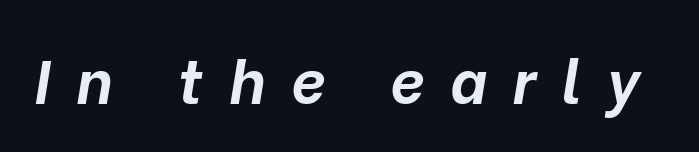
Bare-footed words on every line. Think of a printed novel: that variable character pitch is what you see here. Observe the wide spacing: letters keep a clear distance from each other. This sample uses an oblique cut, with every glyph tilted off the vertical.
